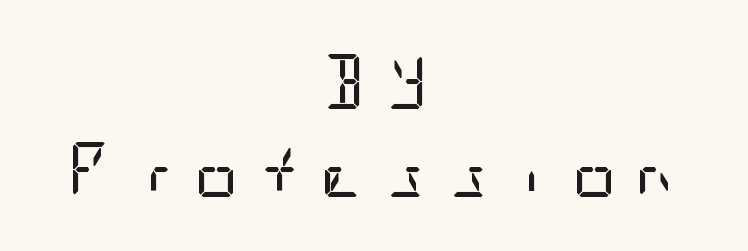
Q: Is the text bold? A: No.
Q: Is the text italic (slanted)? A: No, it is upright.
Q: Is the typeface a serif or a sans-serif typeface? A: Sans-serif.
Q: Is the text underlined? A: No.
Q: How is the paragraph aligned? A: Centered.
Q: Is the spacing between letters normal or unusually wide? A: Unusually wide.
Q: Is the spacing between lines tight, normal or loose? A: Normal.
Q: Width (condensed, normal, or wide)? A: Condensed.
Q: Stroke contrast? A: Low.
Q: x-height? A: Large.
